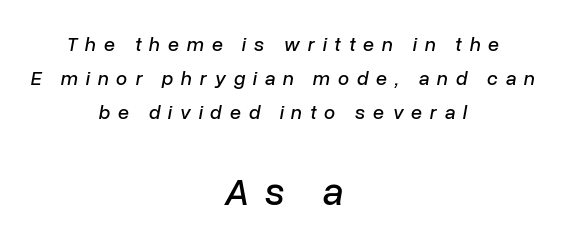
The strip under each line holds only bare page. Italic: yes, the glyphs are oblique. The block sitting lower on the canvas is the one with enlarged characters. This sample has the flowing, uneven cadence of proportional lettering. The compositor balanced each line on the midline.
